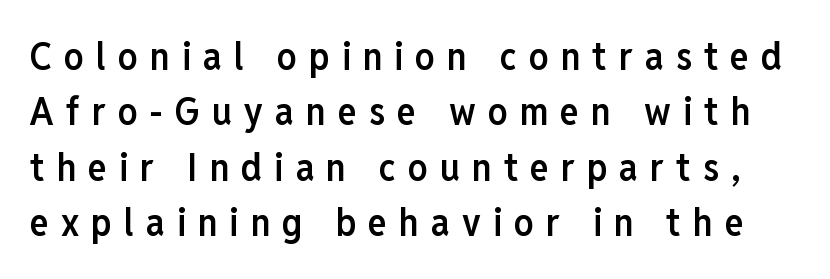
The image shows 39 px semibold, condensed sans-serif type, upright; set normal line spacing (1.42x), unusually wide letter spacing (+0.31 em), not underlined; low stroke contrast and a medium x-height.
